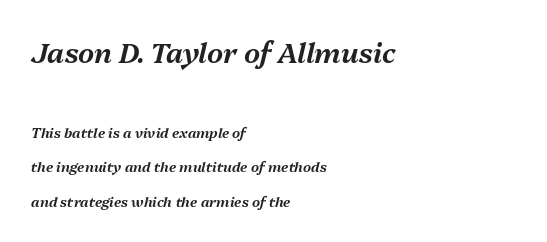
Baseline-to-baseline distance is far greater than the letter height. Has an underline been added? It has not. You could call the tracking neutral — neither tight nor loose. The typography opts for an oblique posture over an upright one. Look at the glyph heights: the upper group is clearly the bigger setting. Looks like regular typesetting: each glyph gets only the width it needs.
